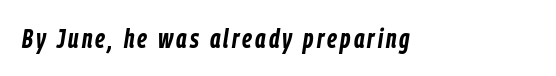
{"italic": "yes", "lean": "right", "slant_degrees": 9, "bold": "yes", "underline": "no", "glyph_px": 26}
